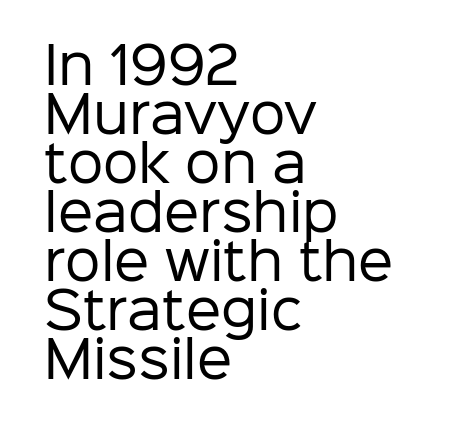
Q: Is the text bold? A: No.
Q: Is the text italic (slanted)? A: No, it is upright.
Q: Is the typeface a serif or a sans-serif typeface? A: Sans-serif.
Q: Is the text underlined? A: No.
Q: How is the paragraph aligned? A: Left-aligned.
Q: Is the spacing between letters normal or unusually wide? A: Normal.
Q: Is the spacing between lines tight, normal or loose? A: Tight.
Q: Width (condensed, normal, or wide)? A: Normal.
Q: Stroke contrast? A: Low.
Q: x-height? A: Medium.
Q: Monospaced? A: No.
